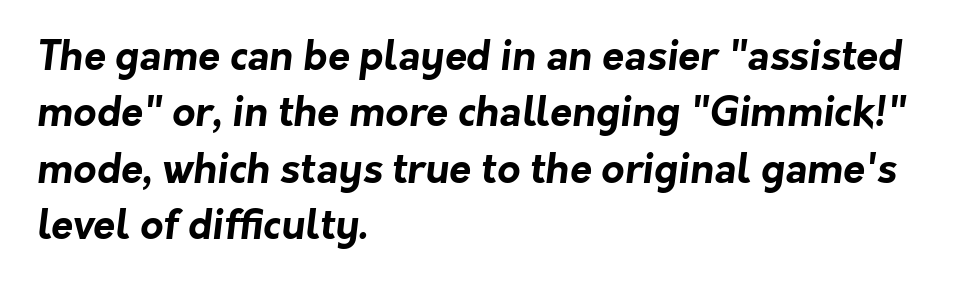
Q: Is the text bold? A: Yes.
Q: Is the typeface a serif or a sans-serif typeface? A: Sans-serif.
Q: Is the text underlined? A: No.
Q: How is the paragraph aligned? A: Left-aligned.
Q: Is the spacing between letters normal or unusually wide? A: Normal.
Q: Is the spacing between lines tight, normal or loose? A: Normal.
Q: Width (condensed, normal, or wide)? A: Normal.
Q: Stroke contrast? A: Low.
Q: x-height? A: Medium.
Q: Monospaced? A: No.
